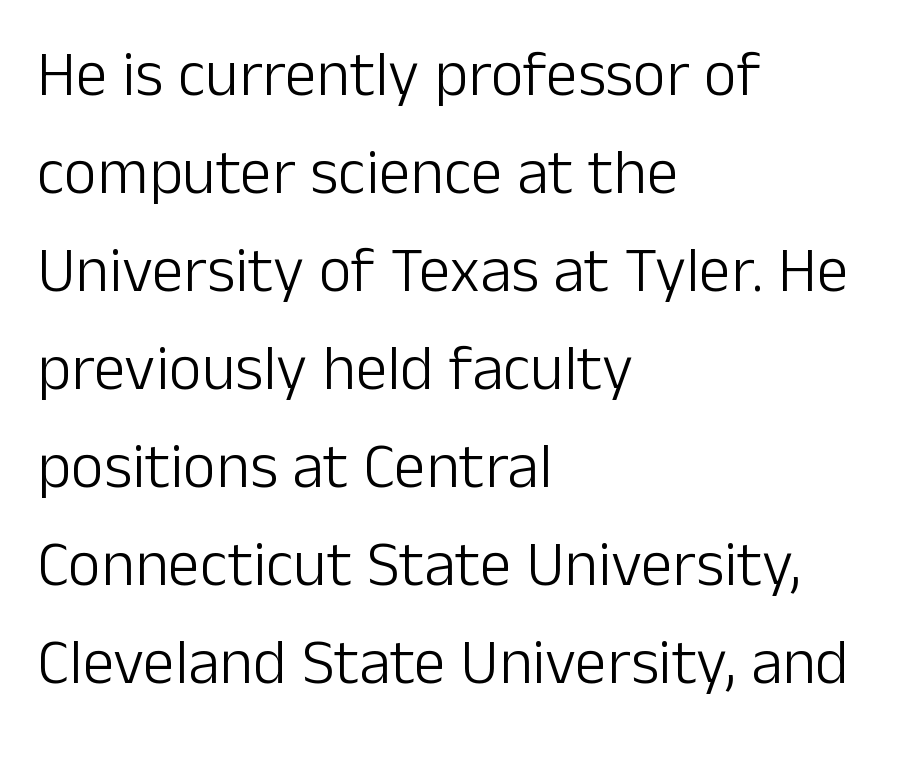
Q: Is the text bold? A: No.
Q: Is the text italic (slanted)? A: No, it is upright.
Q: Is the typeface a serif or a sans-serif typeface? A: Sans-serif.
Q: Is the text underlined? A: No.
Q: How is the paragraph aligned? A: Left-aligned.
Q: Is the spacing between letters normal or unusually wide? A: Normal.
Q: Is the spacing between lines tight, normal or loose? A: Normal.
Q: Width (condensed, normal, or wide)? A: Normal.
Q: Stroke contrast? A: Low.
Q: x-height? A: Medium.
Q: Monospaced? A: No.
